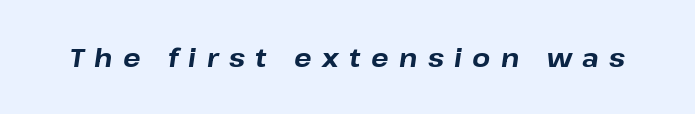
The image shows 26 px bold type, italic (leaning right); set unusually wide letter spacing (+0.4 em), not underlined.
